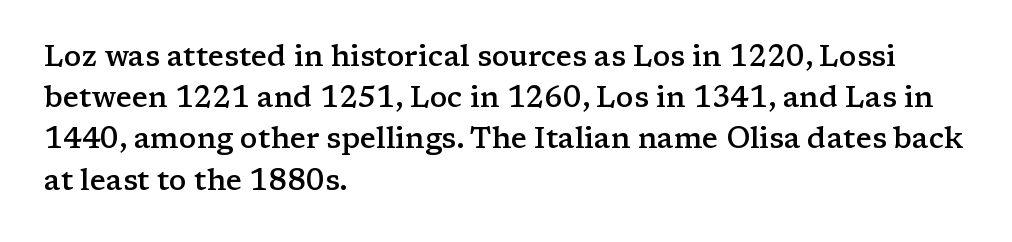
The image shows 29 px semibold, wide serif type, upright; set left-aligned, normal line spacing (1.42x), normal letter spacing, not underlined; low stroke contrast and a medium x-height.
